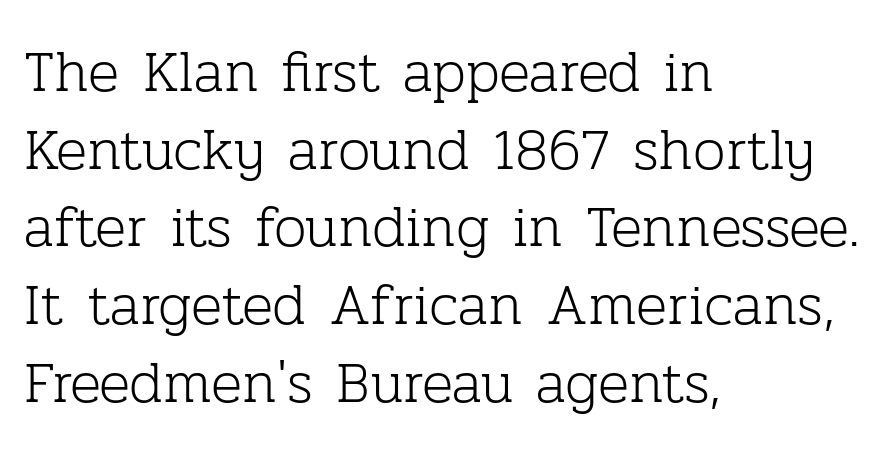
Q: Is the text bold? A: No.
Q: Is the text italic (slanted)? A: No, it is upright.
Q: Is the typeface a serif or a sans-serif typeface? A: Serif.
Q: Is the text underlined? A: No.
Q: How is the paragraph aligned? A: Left-aligned.
Q: Is the spacing between letters normal or unusually wide? A: Normal.
Q: Is the spacing between lines tight, normal or loose? A: Normal.
Q: Width (condensed, normal, or wide)? A: Normal.
Q: Stroke contrast? A: Low.
Q: x-height? A: Medium.
Q: Monospaced? A: No.
